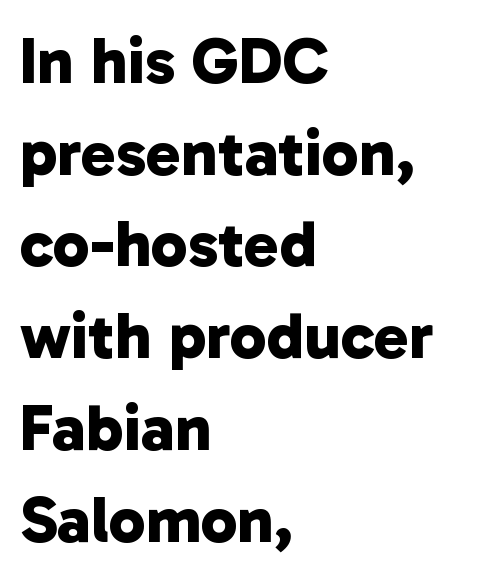
{"serif": "no", "bold": "yes", "weight": "bold", "width": "normal", "stroke_contrast": "low", "x_height": "medium", "monospaced": "no", "underline": "no", "align": "left", "line_spacing": "normal", "line_spacing_ratio": 1.39, "letter_spacing": "normal", "letter_spacing_em": 0.0, "glyph_px": 66}
